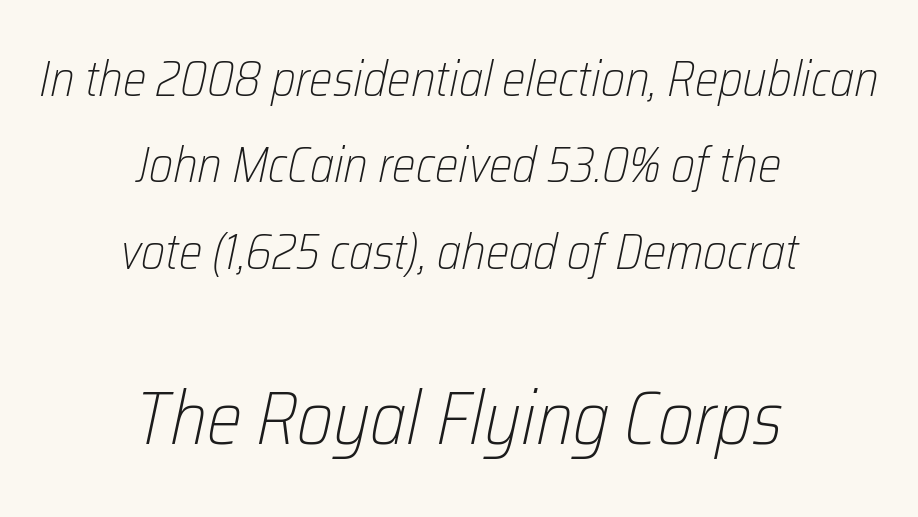
The image shows 75 px light, condensed type, italic (leaning right); set centered, line spacing 1.73x, normal letter spacing, not underlined; the second (bottom) block is 1.5x larger; low stroke contrast and a medium x-height.
